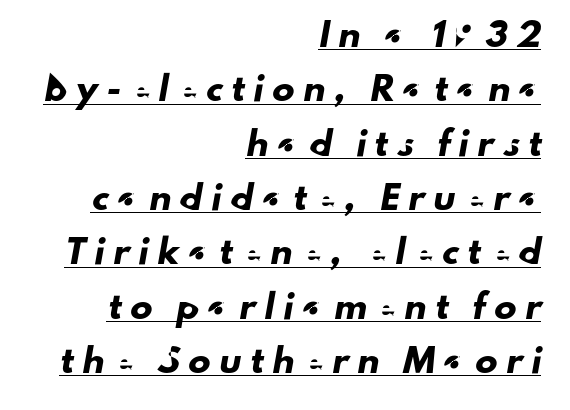
The letterforms stand isolated, each surrounded by extra space. This is underlined copy, the kind a proofreader might mark for attention. Is the block centered? No — it sits flush against the right margin. The lines are spread far apart with generous leading.
